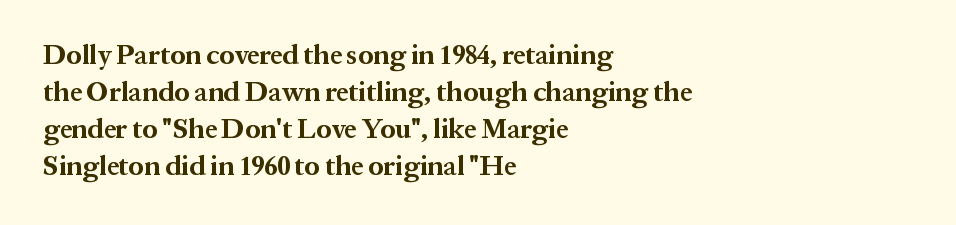
The image shows 27 px bold type, upright; set left-aligned, normal line spacing (1.37x), normal letter spacing, not underlined.
